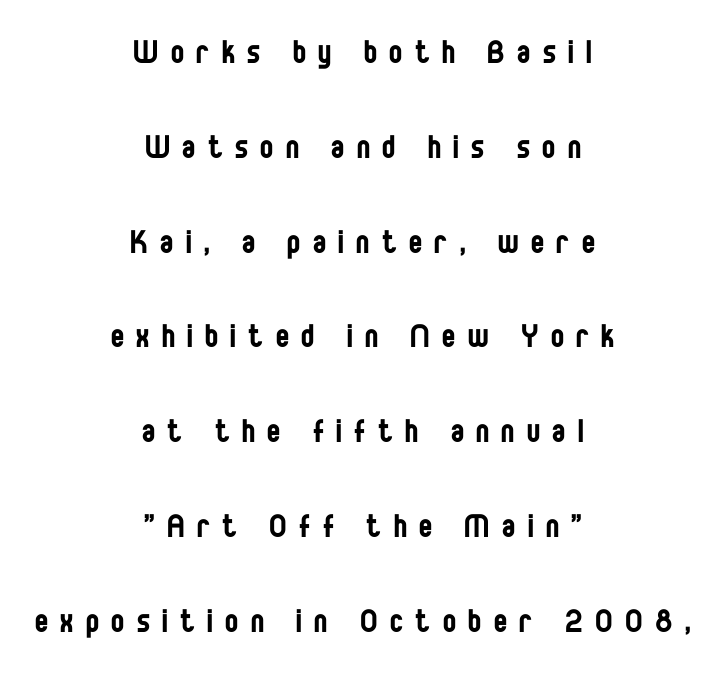
Q: Is the text bold? A: No.
Q: Is the text italic (slanted)? A: No, it is upright.
Q: Is the typeface a serif or a sans-serif typeface? A: Sans-serif.
Q: Is the text underlined? A: No.
Q: How is the paragraph aligned? A: Centered.
Q: Is the spacing between letters normal or unusually wide? A: Unusually wide.
Q: Is the spacing between lines tight, normal or loose? A: Loose.
Q: Width (condensed, normal, or wide)? A: Condensed.
Q: Stroke contrast? A: Low.
Q: x-height? A: Large.
Q: Monospaced? A: No.
